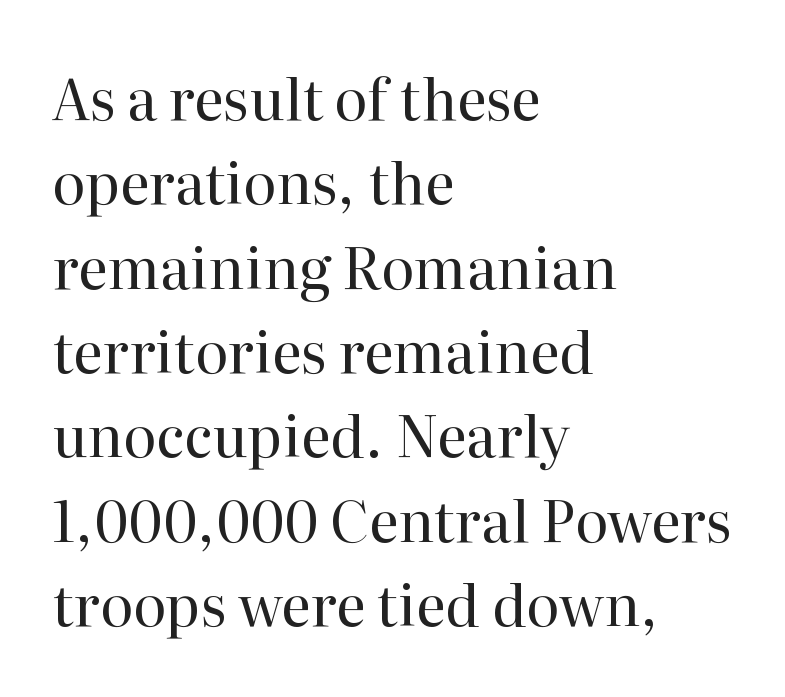
{"serif": "yes", "italic": "no", "bold": "no", "weight": "regular", "width": "normal", "stroke_contrast": "high", "x_height": "medium", "monospaced": "no", "underline": "no", "align": "left", "line_spacing": "normal", "line_spacing_ratio": 1.48, "letter_spacing": "normal", "letter_spacing_em": 0.0, "glyph_px": 57}
